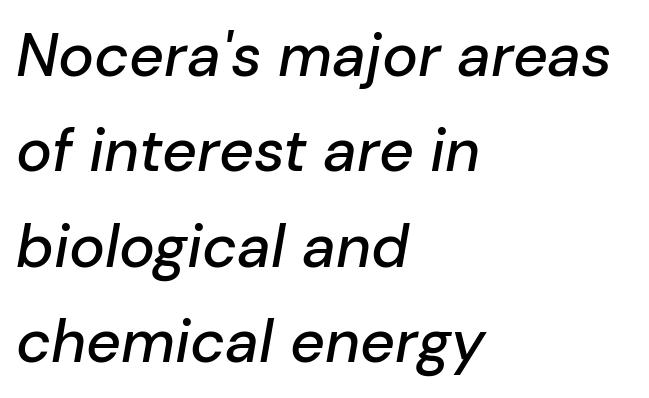
Q: Is the text italic (slanted)? A: Yes, it leans right by about 10 degrees.
Q: Is the text underlined? A: No.
Q: How is the paragraph aligned? A: Left-aligned.
Q: Is the spacing between letters normal or unusually wide? A: Normal.
Q: Is the spacing between lines tight, normal or loose? A: Normal.
Q: Width (condensed, normal, or wide)? A: Normal.
Q: Stroke contrast? A: Low.
Q: x-height? A: Medium.
Q: Monospaced? A: No.
